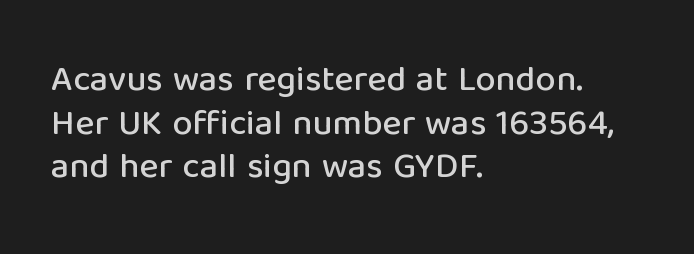
{"serif": "no", "italic": "no", "width": "normal", "stroke_contrast": "low", "x_height": "medium", "monospaced": "no", "underline": "no", "align": "left", "line_spacing_ratio": 1.21, "letter_spacing": "normal", "letter_spacing_em": 0.0, "glyph_px": 36}
